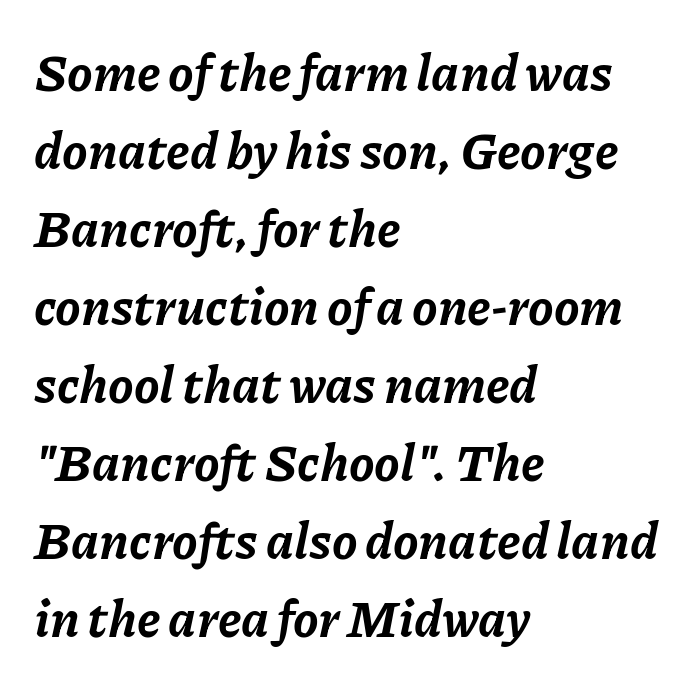
Q: Is the text bold? A: Yes.
Q: Is the text italic (slanted)? A: Yes, it leans right by about 11 degrees.
Q: Is the text underlined? A: No.
Q: How is the paragraph aligned? A: Left-aligned.
Q: Is the spacing between letters normal or unusually wide? A: Normal.
Q: Is the spacing between lines tight, normal or loose? A: Normal.
Q: Width (condensed, normal, or wide)? A: Normal.
Q: Stroke contrast? A: Low.
Q: x-height? A: Medium.
Q: Monospaced? A: No.
